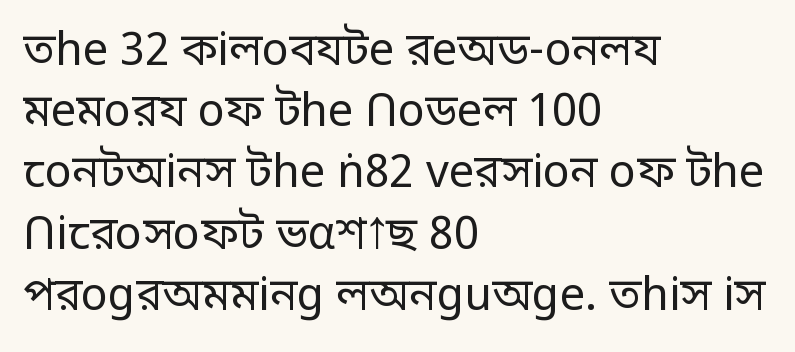
Q: Is the text bold? A: No.
Q: Is the text italic (slanted)? A: No, it is upright.
Q: Is the typeface a serif or a sans-serif typeface? A: Sans-serif.
Q: Is the text underlined? A: No.
Q: How is the paragraph aligned? A: Left-aligned.
Q: Is the spacing between letters normal or unusually wide? A: Normal.
Q: Is the spacing between lines tight, normal or loose? A: Normal.
Q: Width (condensed, normal, or wide)? A: Normal.
Q: Stroke contrast? A: Low.
Q: x-height? A: Large.
Q: Monospaced? A: No.
